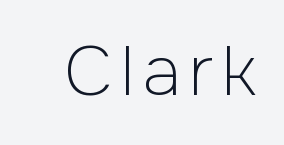
The image shows 69 px light sans-serif type, upright; set not underlined; low stroke contrast and a medium x-height.
